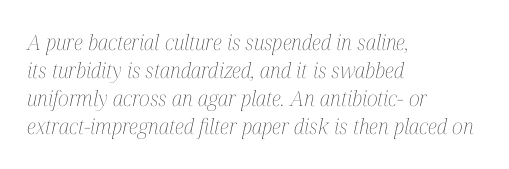
On a weight scale, this lands at 450 or below. The words here are not underlined. Line spacing here is normal. Slanted lettering throughout. In terms of letterspacing, this is plain default setting.
